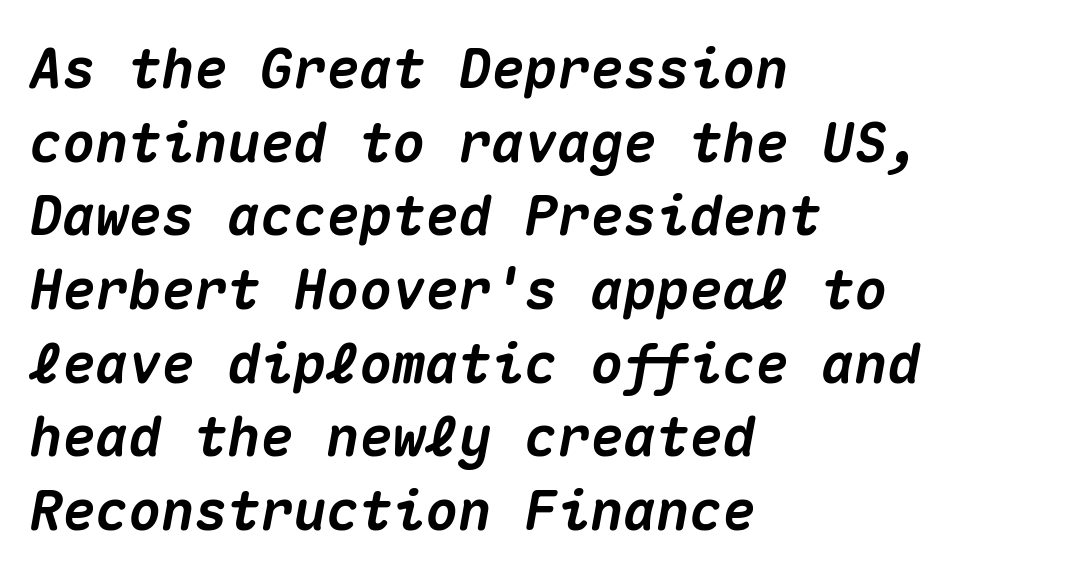
The image shows 55 px heavy type, italic (leaning right), monospaced; set left-aligned, normal line spacing (1.34x), normal letter spacing, not underlined; medium stroke contrast and a medium x-height.
